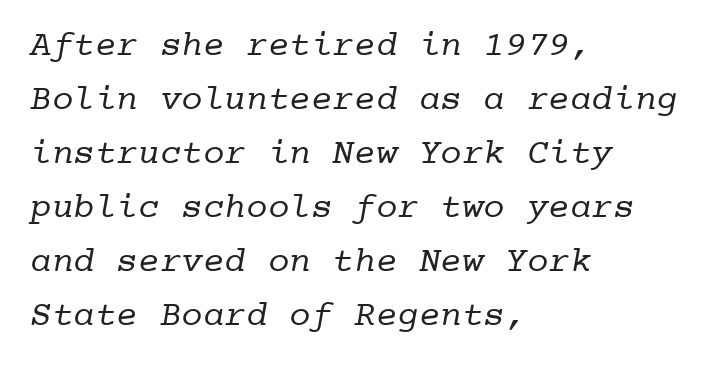
The image shows 36 px regular-weight serif type, monospaced; set left-aligned, normal line spacing (1.5x), normal letter spacing, not underlined; low stroke contrast and a medium x-height.
